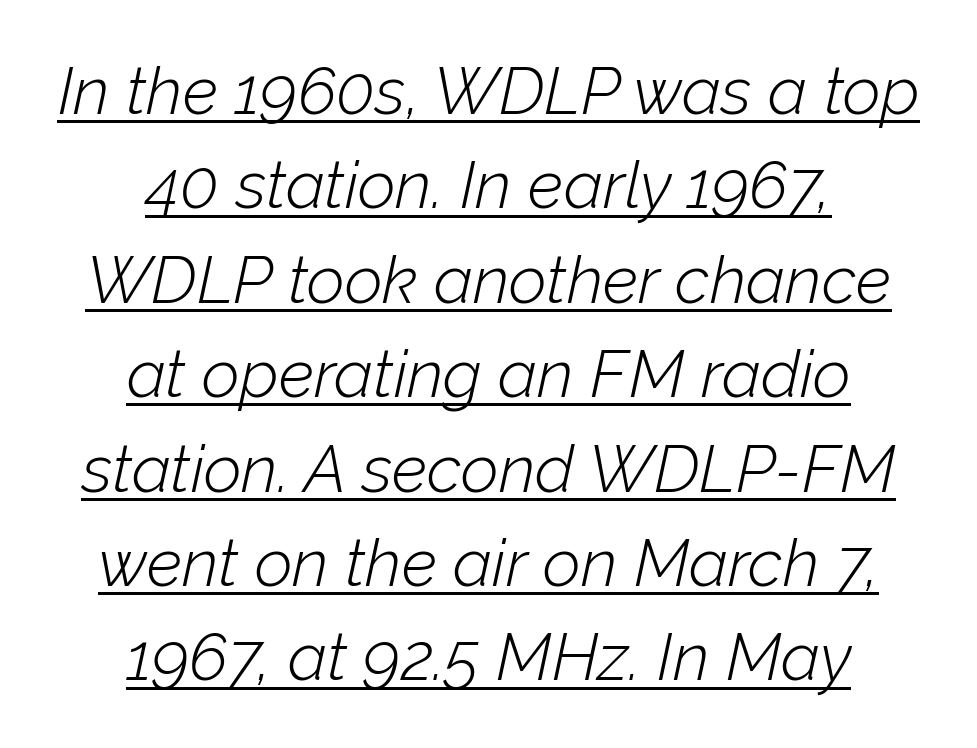
The vertical gap from one line to the next is medium. Here the designer chose a conventional face with non-uniform glyph widths. Heaviness? Minimal to ordinary, like unemphasized prose. The glyphs are accompanied by a horizontal stroke just below them. The lines are quadded center.
